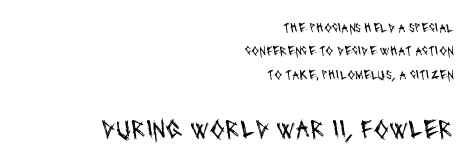
The image shows 28 px regular-weight, condensed sans-serif type; set right-aligned, normal line spacing (1.67x), normal letter spacing, not underlined; the second (bottom) block is 2.0x larger; medium stroke contrast and a large x-height.
